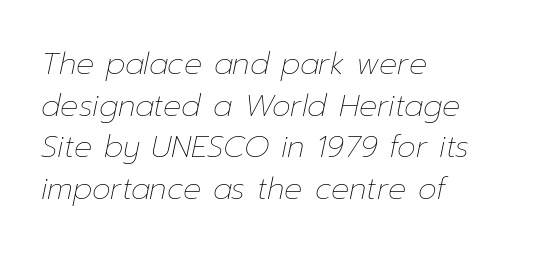
The image shows 30 px thin type, italic (leaning right); set left-aligned, normal line spacing (1.39x), normal letter spacing, not underlined; low stroke contrast and a medium x-height.
